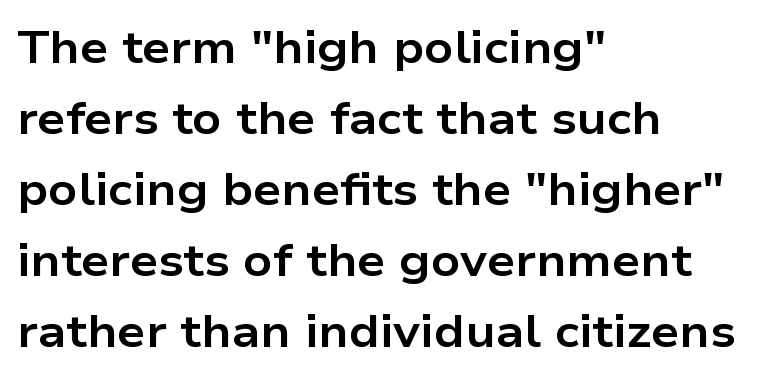
Q: Is the text bold? A: Yes.
Q: Is the text italic (slanted)? A: No, it is upright.
Q: Is the typeface a serif or a sans-serif typeface? A: Sans-serif.
Q: Is the text underlined? A: No.
Q: How is the paragraph aligned? A: Left-aligned.
Q: Is the spacing between letters normal or unusually wide? A: Normal.
Q: Is the spacing between lines tight, normal or loose? A: Normal.
Q: Width (condensed, normal, or wide)? A: Wide.
Q: Stroke contrast? A: Low.
Q: x-height? A: Medium.
Q: Monospaced? A: No.
